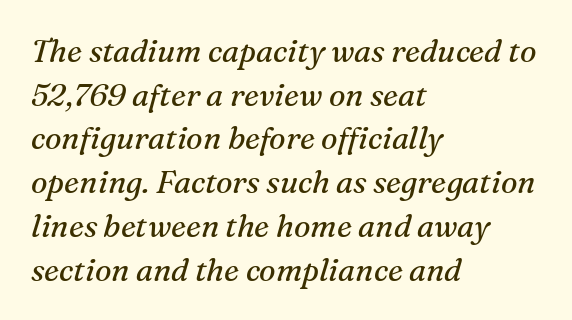
{"serif": "yes", "italic": "yes", "lean": "right", "slant_degrees": 16, "bold": "no", "weight": "regular", "width": "normal", "stroke_contrast": "medium", "x_height": "medium", "monospaced": "no", "underline": "no", "align": "left", "line_spacing": "normal", "line_spacing_ratio": 1.41, "letter_spacing": "normal", "letter_spacing_em": 0.0, "glyph_px": 31}
